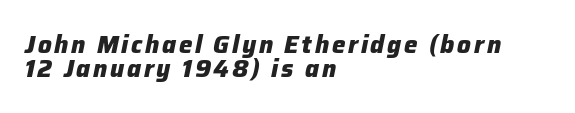
{"italic": "yes", "lean": "right", "slant_degrees": 12, "bold": "yes", "underline": "no", "align": "left", "line_spacing": "tight", "line_spacing_ratio": 0.99, "glyph_px": 24}
